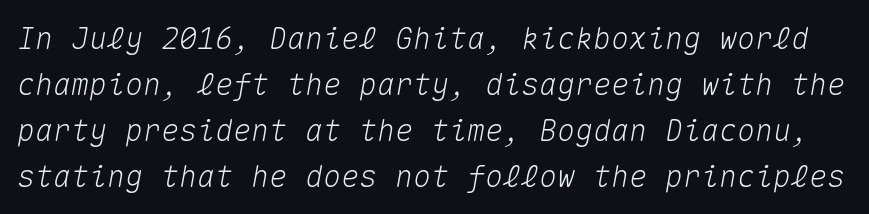
The whole block is typeset with a tilt. Inter-character spacing is left at the font's built-in metrics. The line-height multiplier appears to be the usual default. Bare-footed words on every line.
